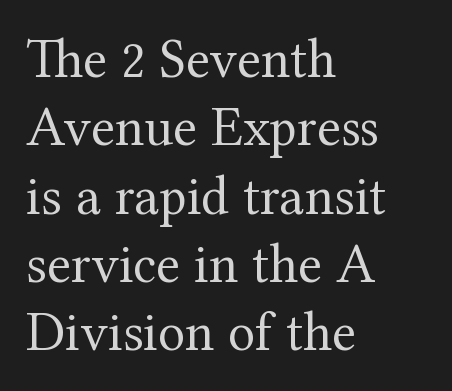
This sample has the flowing, uneven cadence of proportional lettering. Stem width sits at or under what a default text font uses. The gaps between neighbouring characters are ordinary and unremarkable. In terms of letterform style, serifs are clearly present. Underlining? Definitely not there.
